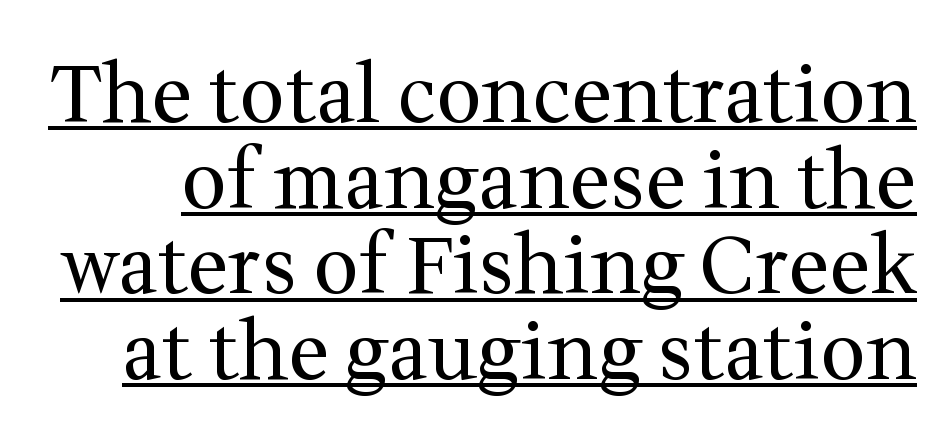
{"serif": "yes", "italic": "no", "bold": "no", "weight": "regular", "width": "normal", "stroke_contrast": "medium", "x_height": "medium", "monospaced": "no", "underline": "yes", "line_spacing": "tight", "line_spacing_ratio": 1.07, "letter_spacing": "normal", "letter_spacing_em": 0.0, "glyph_px": 80}
